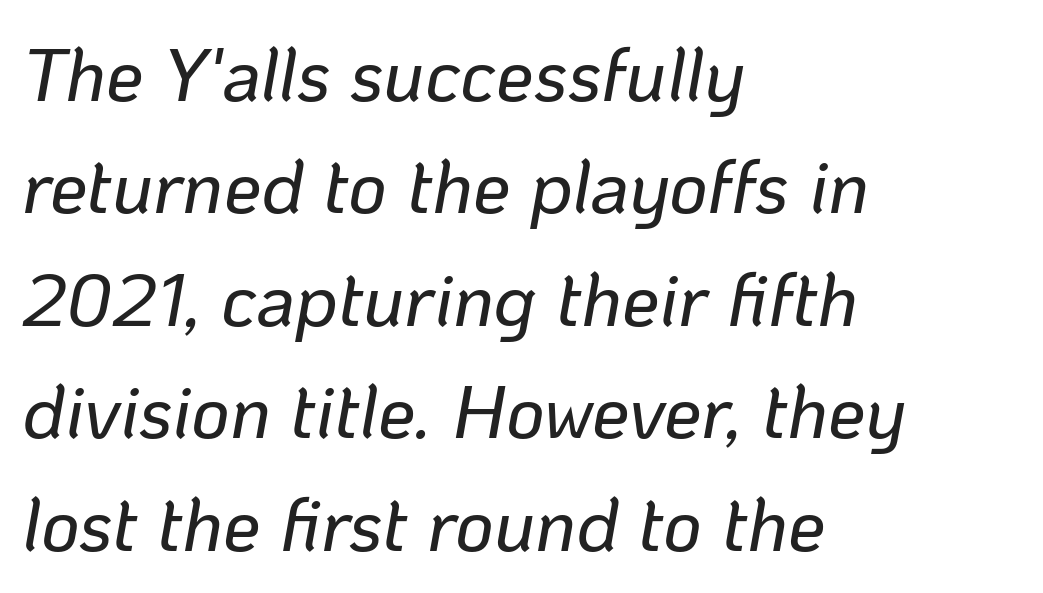
{"italic": "yes", "lean": "right", "slant_degrees": 10, "width": "normal", "stroke_contrast": "low", "x_height": "medium", "monospaced": "no", "underline": "no", "align": "left", "line_spacing": "normal", "line_spacing_ratio": 1.5, "letter_spacing": "normal", "letter_spacing_em": 0.0, "glyph_px": 75}
